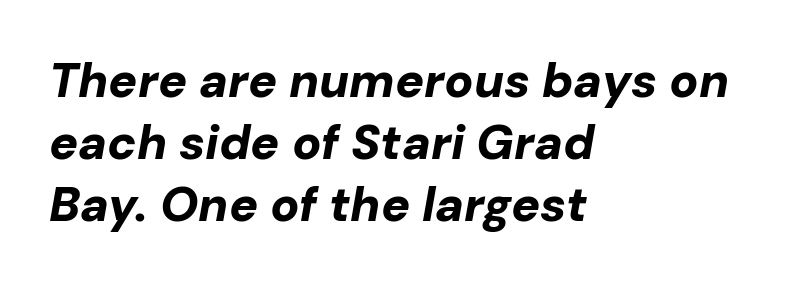
Q: Is the text bold? A: Yes.
Q: Is the text italic (slanted)? A: Yes, it leans right by about 10 degrees.
Q: Is the text underlined? A: No.
Q: How is the paragraph aligned? A: Left-aligned.
Q: Is the spacing between letters normal or unusually wide? A: Normal.
Q: Is the spacing between lines tight, normal or loose? A: Normal.
Q: Width (condensed, normal, or wide)? A: Normal.
Q: Stroke contrast? A: Low.
Q: x-height? A: Medium.
Q: Monospaced? A: No.
